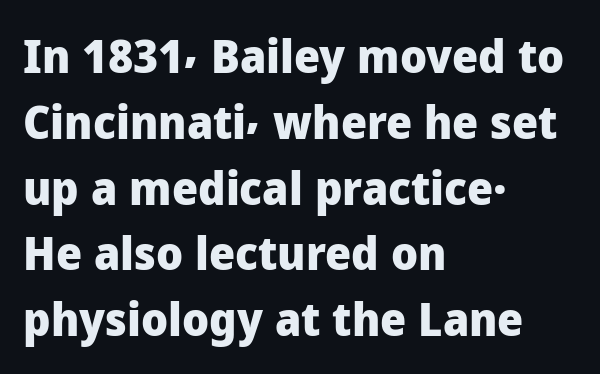
{"serif": "no", "italic": "no", "bold": "yes", "weight": "heavy", "width": "normal", "stroke_contrast": "low", "x_height": "medium", "monospaced": "no", "underline": "no", "align": "left", "line_spacing": "normal", "line_spacing_ratio": 1.43, "letter_spacing": "normal", "letter_spacing_em": 0.0, "glyph_px": 46}
